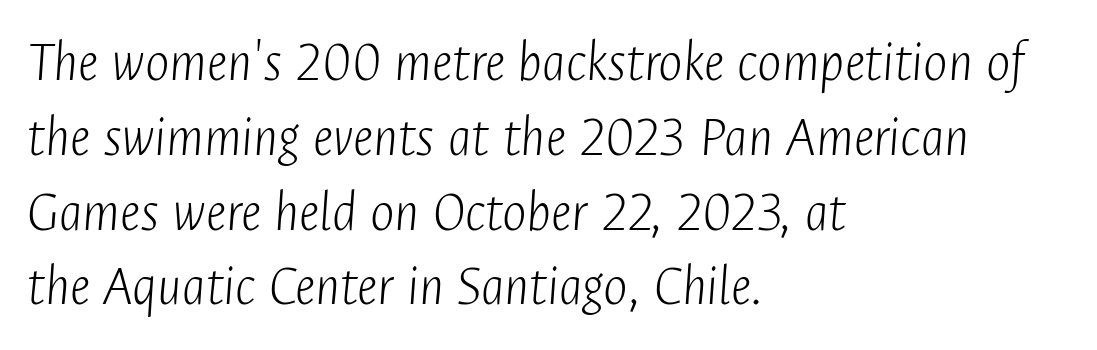
{"italic": "yes", "lean": "right", "slant_degrees": 4, "bold": "no", "weight": "light", "width": "condensed", "stroke_contrast": "low", "x_height": "medium", "monospaced": "no", "underline": "no", "align": "left", "line_spacing": "normal", "line_spacing_ratio": 1.29, "letter_spacing": "normal", "letter_spacing_em": 0.0, "glyph_px": 58}
